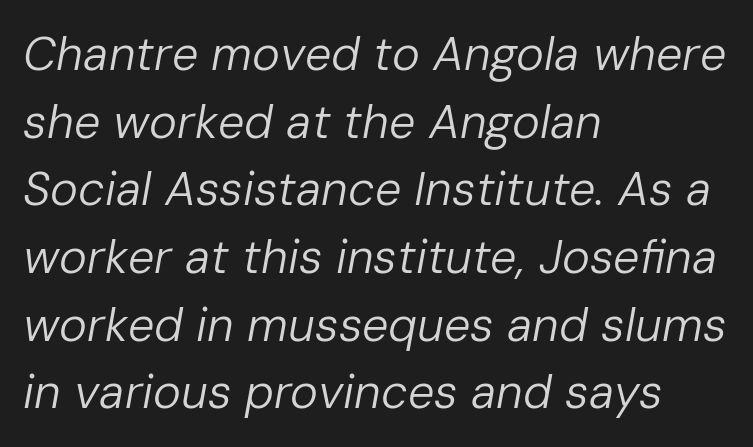
The image shows 47 px regular-weight type, italic (leaning right); set left-aligned, normal line spacing (1.44x), normal letter spacing, not underlined; low stroke contrast and a medium x-height.
